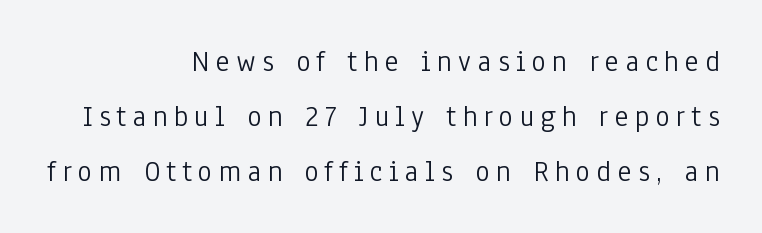
Q: Is the text bold? A: No.
Q: Is the text italic (slanted)? A: No, it is upright.
Q: Is the typeface a serif or a sans-serif typeface? A: Sans-serif.
Q: Is the text underlined? A: No.
Q: How is the paragraph aligned? A: Right-aligned.
Q: Is the spacing between letters normal or unusually wide? A: Unusually wide.
Q: Width (condensed, normal, or wide)? A: Condensed.
Q: Stroke contrast? A: Low.
Q: x-height? A: Medium.
Q: Monospaced? A: No.
